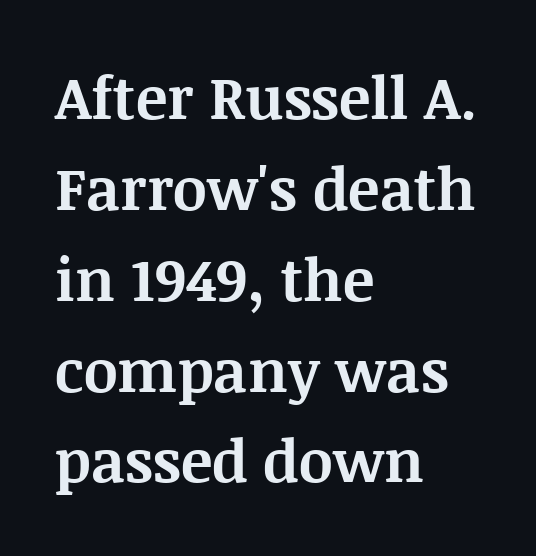
Q: Is the text bold? A: Yes.
Q: Is the text italic (slanted)? A: No, it is upright.
Q: Is the typeface a serif or a sans-serif typeface? A: Serif.
Q: Is the text underlined? A: No.
Q: How is the paragraph aligned? A: Left-aligned.
Q: Is the spacing between letters normal or unusually wide? A: Normal.
Q: Is the spacing between lines tight, normal or loose? A: Normal.
Q: Width (condensed, normal, or wide)? A: Normal.
Q: Stroke contrast? A: Medium.
Q: x-height? A: Large.
Q: Monospaced? A: No.
